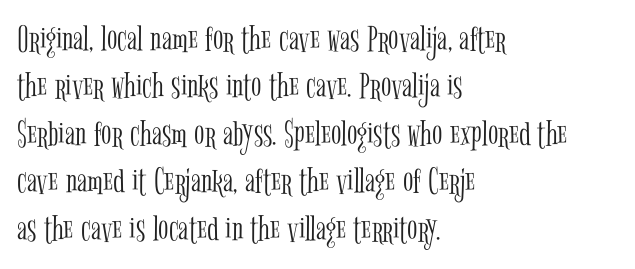
Q: Is the text bold? A: No.
Q: Is the text italic (slanted)? A: No, it is upright.
Q: Is the typeface a serif or a sans-serif typeface? A: Serif.
Q: Is the text underlined? A: No.
Q: How is the paragraph aligned? A: Left-aligned.
Q: Is the spacing between letters normal or unusually wide? A: Normal.
Q: Is the spacing between lines tight, normal or loose? A: Normal.
Q: Width (condensed, normal, or wide)? A: Condensed.
Q: Stroke contrast? A: Low.
Q: x-height? A: Medium.
Q: Monospaced? A: No.
